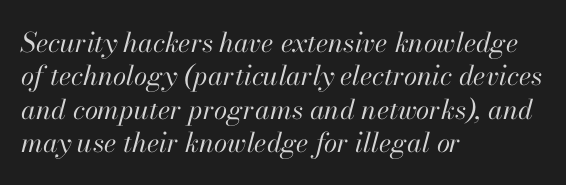
Q: Is the text bold? A: No.
Q: Is the text italic (slanted)? A: Yes, it leans right by about 13 degrees.
Q: Is the text underlined? A: No.
Q: How is the paragraph aligned? A: Left-aligned.
Q: Is the spacing between letters normal or unusually wide? A: Normal.
